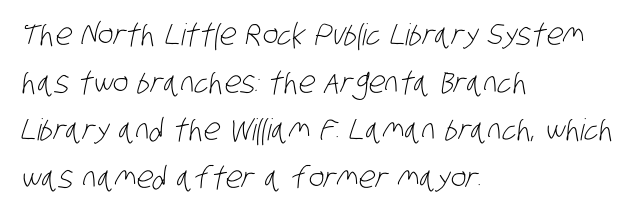
No feet cap the strokes, marking this as sans-serif type. Characters follow at the spacing the type designer built in. Descender tails drop into unmarked territory. These lines are rendered in a variable-pitch font. Short and long lines alike share a common starting point at left. Nothing heavy about these letters — not bold at all.
